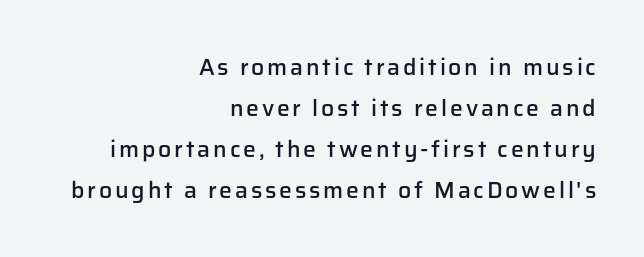
{"italic": "no", "bold": "semi", "underline": "no", "align": "right", "line_spacing_ratio": 1.78, "glyph_px": 23}
